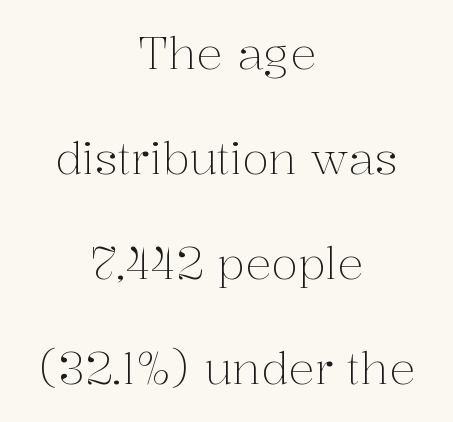
Compared with a flush-left layout, this one balances lines on the center instead. Old-style or modern, the face here clearly has serifs. These lines stand farther apart than default settings would place them. The area under the type is left untouched.
